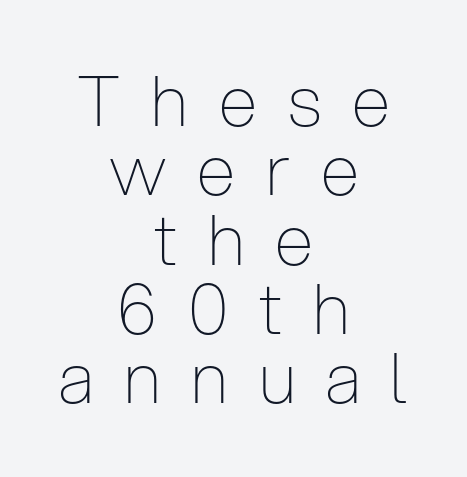
Q: Is the text bold? A: No.
Q: Is the text italic (slanted)? A: No, it is upright.
Q: Is the typeface a serif or a sans-serif typeface? A: Sans-serif.
Q: Is the text underlined? A: No.
Q: How is the paragraph aligned? A: Centered.
Q: Is the spacing between letters normal or unusually wide? A: Unusually wide.
Q: Is the spacing between lines tight, normal or loose? A: Tight.
Q: Width (condensed, normal, or wide)? A: Condensed.
Q: Stroke contrast? A: Low.
Q: x-height? A: Medium.
Q: Monospaced? A: No.
